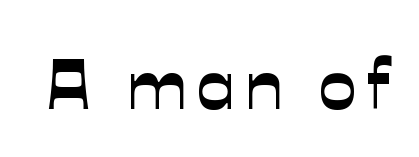
{"serif": "no", "width": "normal", "stroke_contrast": "low", "x_height": "medium", "monospaced": "no", "underline": "no", "glyph_px": 71}
